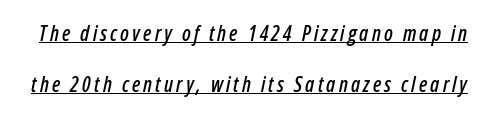
The image shows 21 px text type, italic (leaning right); set loose line spacing (2.45x), underlined.
